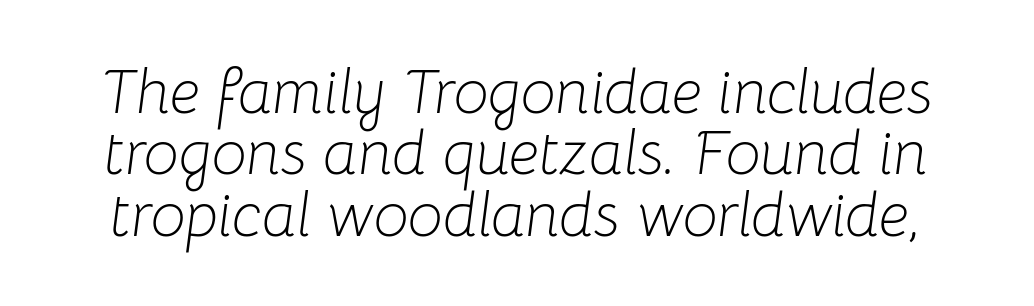
{"italic": "yes", "lean": "right", "slant_degrees": 8, "bold": "no", "weight": "light", "width": "normal", "stroke_contrast": "low", "x_height": "medium", "monospaced": "no", "underline": "no", "line_spacing": "tight", "line_spacing_ratio": 0.99, "letter_spacing": "normal", "letter_spacing_em": 0.0, "glyph_px": 62}
